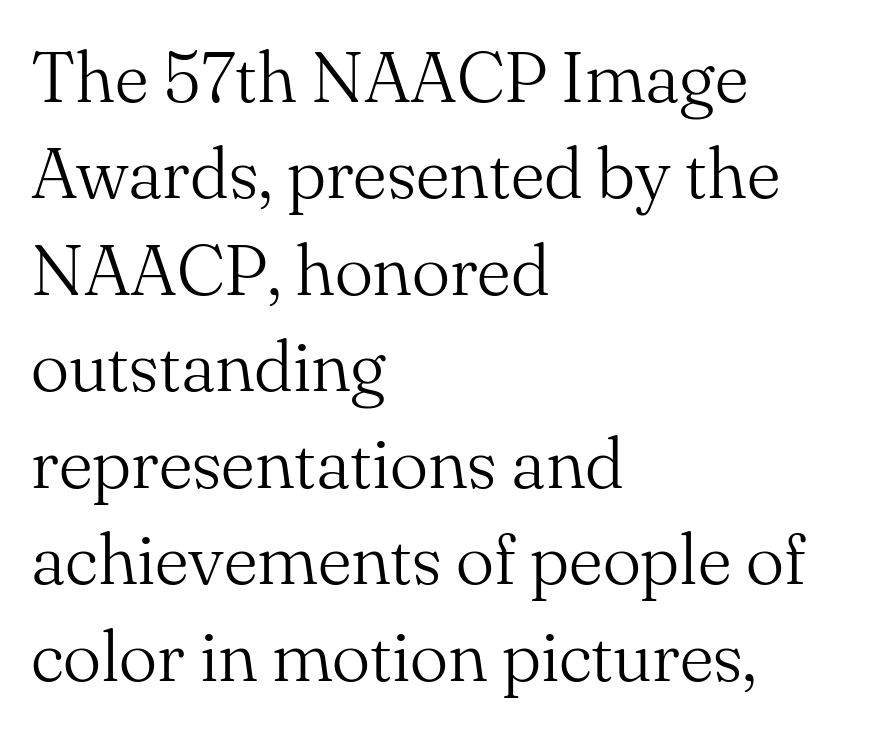
Q: Is the text bold? A: No.
Q: Is the text italic (slanted)? A: No, it is upright.
Q: Is the typeface a serif or a sans-serif typeface? A: Serif.
Q: Is the text underlined? A: No.
Q: How is the paragraph aligned? A: Left-aligned.
Q: Is the spacing between letters normal or unusually wide? A: Normal.
Q: Is the spacing between lines tight, normal or loose? A: Normal.
Q: Width (condensed, normal, or wide)? A: Normal.
Q: Stroke contrast? A: Medium.
Q: x-height? A: Small.
Q: Monospaced? A: No.
